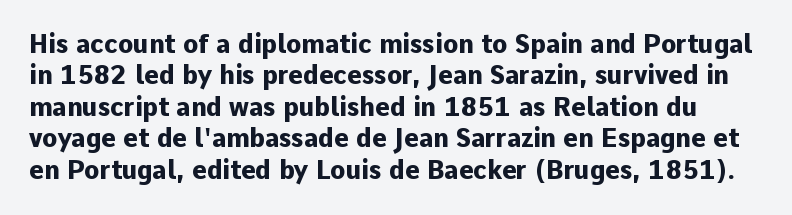
{"italic": "no", "bold": "yes", "underline": "no", "line_spacing": "normal", "line_spacing_ratio": 1.26, "letter_spacing": "normal", "letter_spacing_em": 0.0, "glyph_px": 25}
